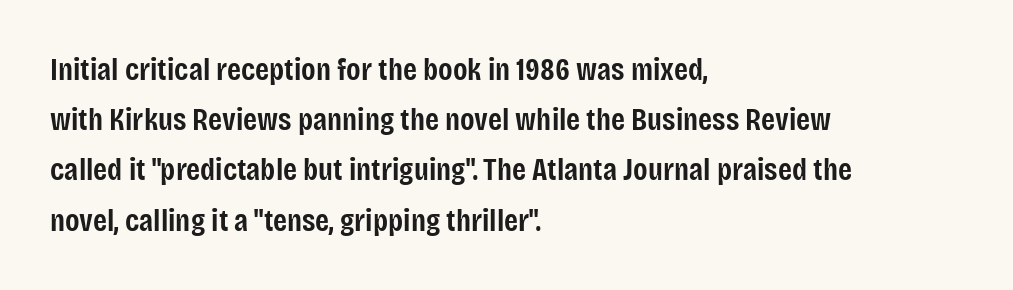
The image shows 32 px semibold, condensed sans-serif type, upright; set left-aligned, normal line spacing (1.57x), normal letter spacing, not underlined; low stroke contrast and a large x-height.
